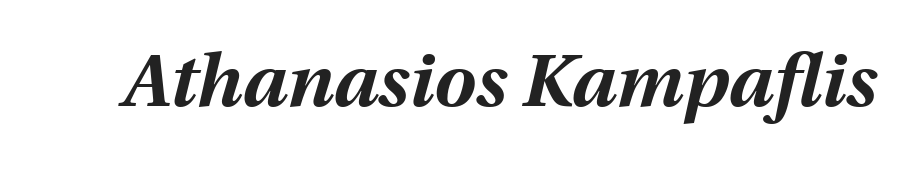
The image shows 74 px bold type, italic (leaning right); set normal letter spacing, not underlined; medium stroke contrast and a medium x-height.
